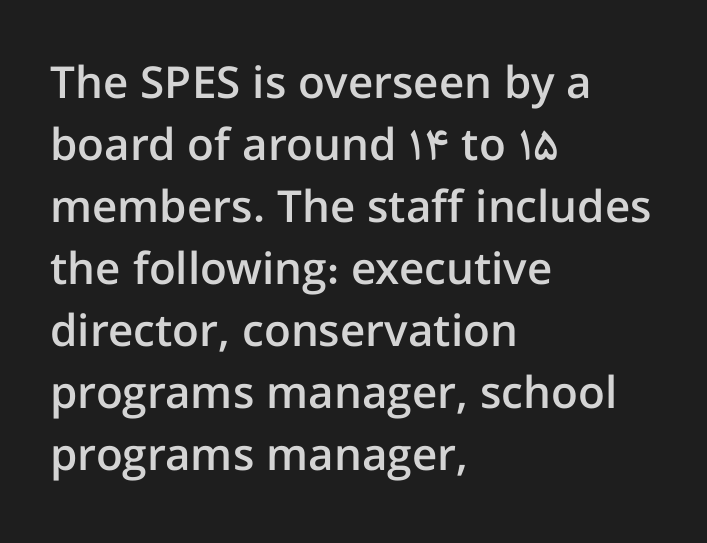
Regarding serifs, this sample does without them. Short and long lines alike share a common starting point at left. The characters look somewhat weighty, a semibold short of true bold. Check under the words: just untouched page. Is this a fixed-width face? No — the glyphs have proportional, varying widths.
